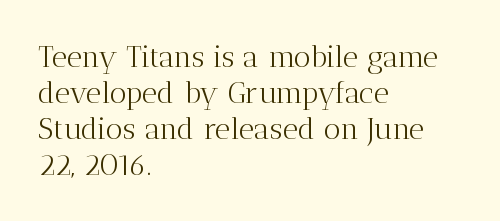
Q: Is the text bold? A: No.
Q: Is the text italic (slanted)? A: No, it is upright.
Q: Is the typeface a serif or a sans-serif typeface? A: Serif.
Q: Is the text underlined? A: No.
Q: How is the paragraph aligned? A: Left-aligned.
Q: Is the spacing between letters normal or unusually wide? A: Normal.
Q: Width (condensed, normal, or wide)? A: Normal.
Q: Stroke contrast? A: Medium.
Q: x-height? A: Medium.
Q: Monospaced? A: No.
